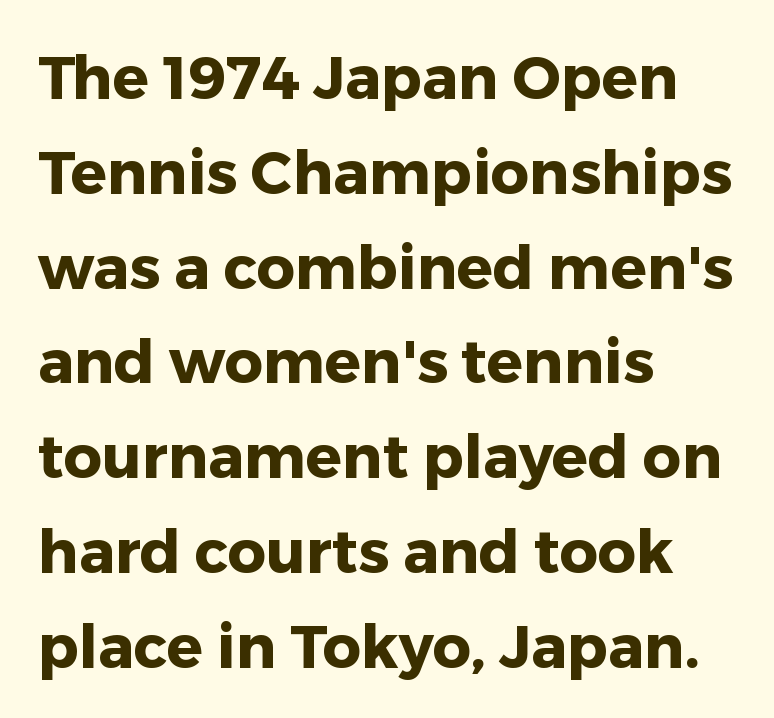
Typographically, this falls in the sans-serif category. The lines in this sample share a left origin and differ only in where they stop. Every stem runs plumb, perpendicular to the baseline. The tracking reads as untouched default to a designer's eye. One glance says typical: line gaps are just what's usual. Strokes here are thick enough to call this a true bold.
